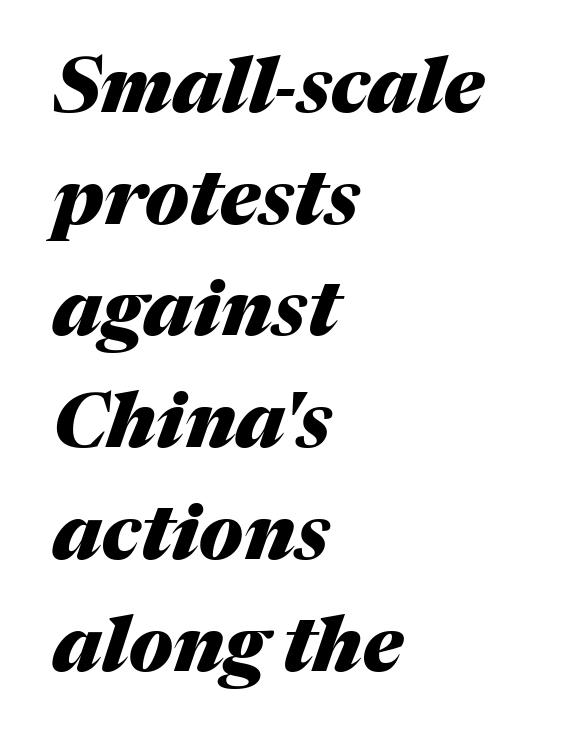
{"italic": "yes", "lean": "right", "slant_degrees": 17, "bold": "yes", "weight": "heavy", "width": "normal", "stroke_contrast": "medium", "x_height": "medium", "monospaced": "no", "underline": "no", "align": "left", "line_spacing": "normal", "line_spacing_ratio": 1.47, "letter_spacing": "normal", "letter_spacing_em": 0.0, "glyph_px": 76}
